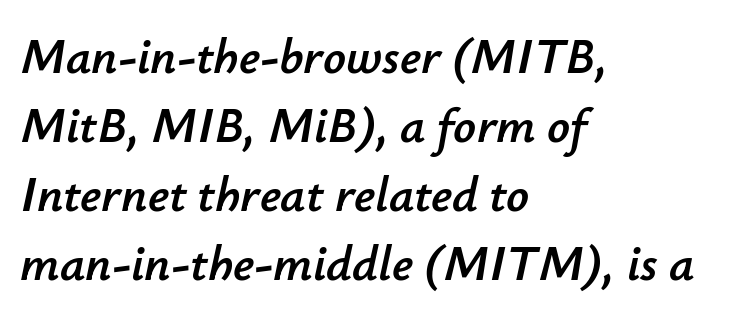
{"italic": "yes", "lean": "right", "slant_degrees": 12, "width": "normal", "stroke_contrast": "low", "x_height": "small", "monospaced": "no", "underline": "no", "align": "left", "line_spacing": "normal", "line_spacing_ratio": 1.38, "letter_spacing": "normal", "letter_spacing_em": 0.0, "glyph_px": 50}
